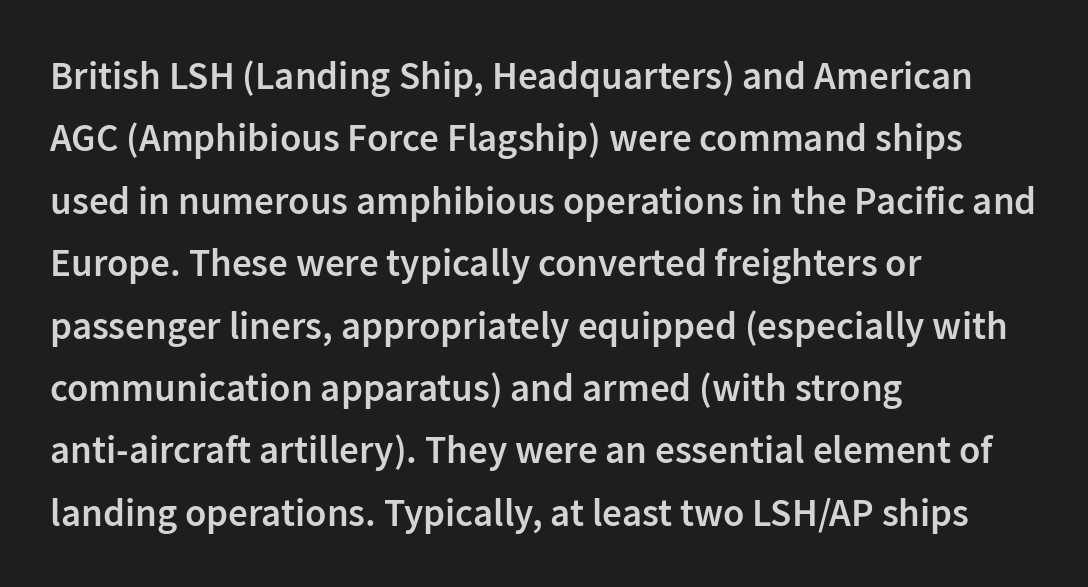
Look at the stroke-to-counter ratio: somewhat heavy, a semibold. Each new line begins a customary step beneath the previous one. This sample has the flowing, uneven cadence of proportional lettering. The strip under each line holds only bare page. Horizontally, the lines are justified to the leading edge only.
